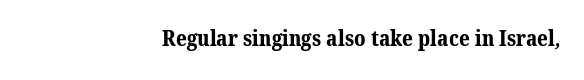
Q: Is the text bold? A: Yes.
Q: Is the text underlined? A: No.
Q: How is the paragraph aligned? A: Right-aligned.
Q: Is the spacing between letters normal or unusually wide? A: Normal.
